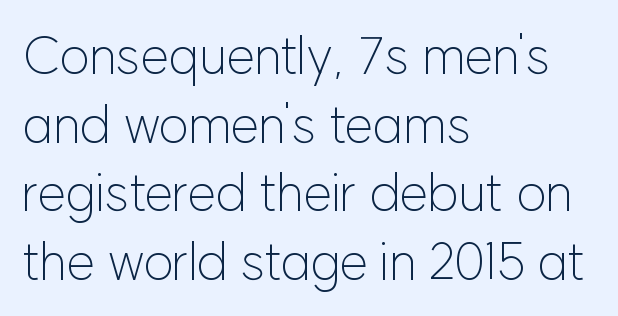
The letters stand upright; this is a roman face. The text was rendered using a sans face with plain stroke endings. The glyphs are unaccompanied by any horizontal stroke below them. Compared with a typical body face, this is equally light or lighter still.
